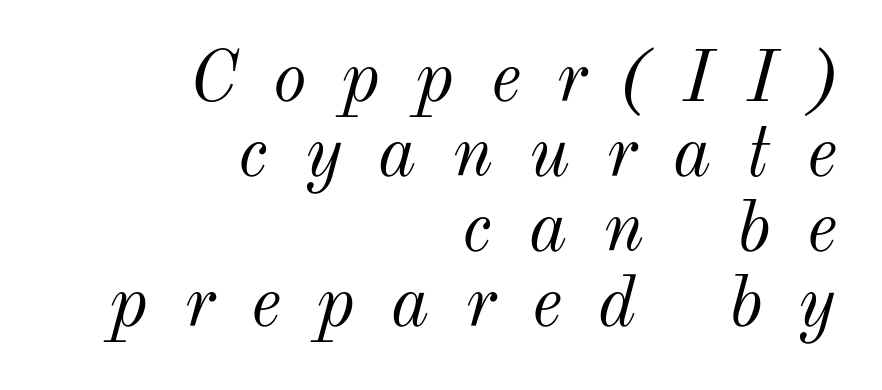
Q: Is the text bold? A: No.
Q: Is the text italic (slanted)? A: Yes, it leans right by about 12 degrees.
Q: Is the text underlined? A: No.
Q: How is the paragraph aligned? A: Right-aligned.
Q: Is the spacing between letters normal or unusually wide? A: Unusually wide.
Q: Is the spacing between lines tight, normal or loose? A: Tight.
Q: Width (condensed, normal, or wide)? A: Normal.
Q: Stroke contrast? A: Medium.
Q: x-height? A: Small.
Q: Monospaced? A: No.
